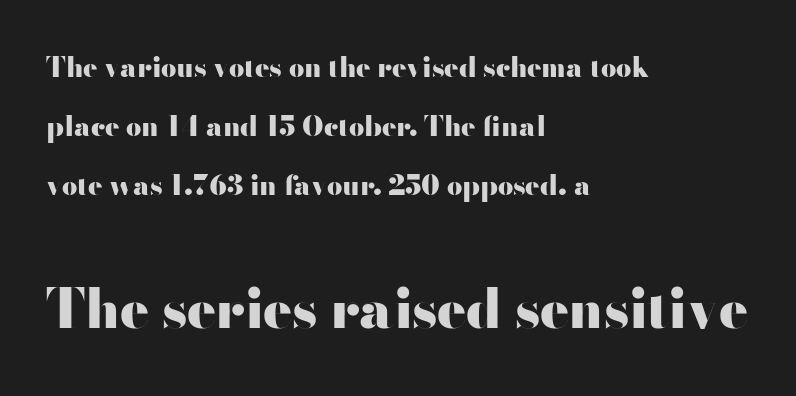
The image shows 54 px heavy, wide type, upright; set left-aligned, loose line spacing (2.19x), normal letter spacing, not underlined; the second (bottom) block is 2.0x larger; high stroke contrast and a small x-height.
